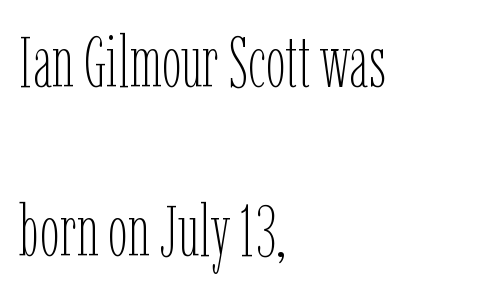
This sample trades compactness for vertical openness between lines. Typeset ragged right — the left edge is the straight one. Is there any slant? The stems are plumb. Does extra space separate the letters? No, they use regular spacing.
